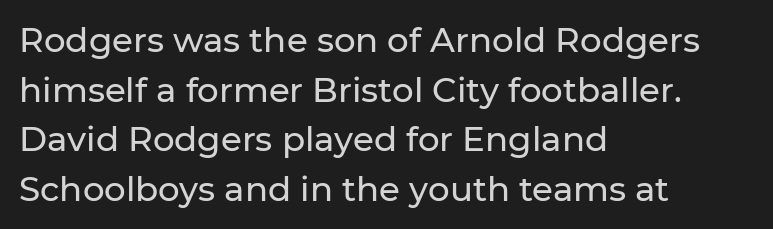
Regular leading. The type sits square on the baseline with zero lean. Check under the words: just untouched page. These lines keep a tight, regular rhythm from letter to letter.
